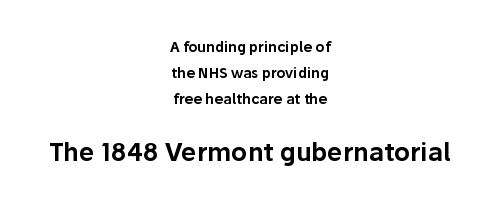
The image shows 25 px text type, upright; set centered, line spacing 1.85x, normal letter spacing, not underlined; the second (bottom) block is 1.79x larger.
